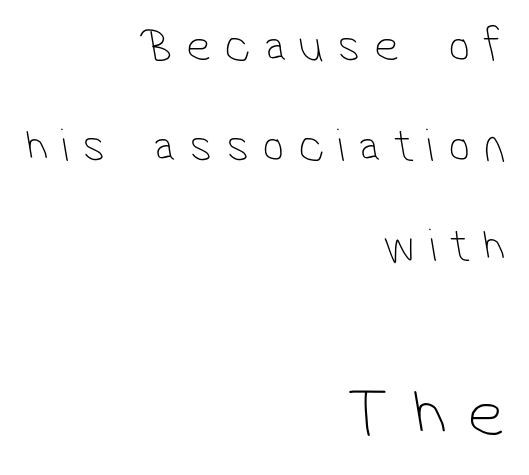
The image shows 72 px thin, condensed sans-serif type; set right-aligned, loose line spacing (2.08x), unusually wide letter spacing (+0.29 em), not underlined; the second (bottom) block is 1.5x larger; low stroke contrast and a medium x-height.
